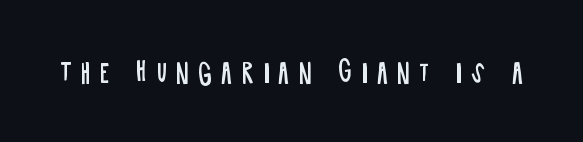
The image shows 26 px text type, upright; set unusually wide letter spacing (+0.35 em), not underlined.
